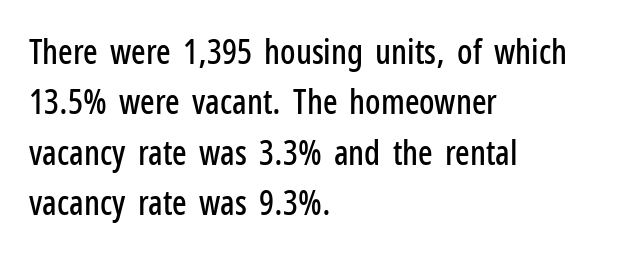
Q: Is the text italic (slanted)? A: No, it is upright.
Q: Is the typeface a serif or a sans-serif typeface? A: Sans-serif.
Q: Is the text underlined? A: No.
Q: How is the paragraph aligned? A: Left-aligned.
Q: Is the spacing between letters normal or unusually wide? A: Normal.
Q: Is the spacing between lines tight, normal or loose? A: Normal.
Q: Width (condensed, normal, or wide)? A: Condensed.
Q: Stroke contrast? A: Low.
Q: x-height? A: Medium.
Q: Monospaced? A: No.
